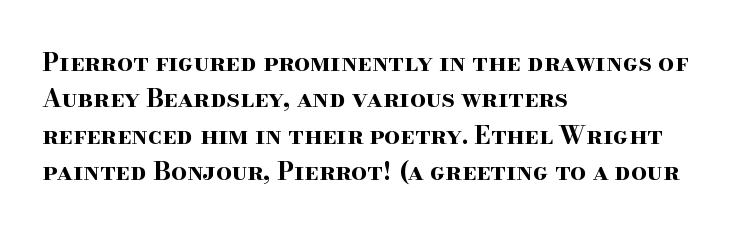
Q: Is the text bold? A: Yes.
Q: Is the text italic (slanted)? A: No, it is upright.
Q: Is the text underlined? A: No.
Q: How is the paragraph aligned? A: Left-aligned.
Q: Is the spacing between letters normal or unusually wide? A: Normal.
Q: Is the spacing between lines tight, normal or loose? A: Normal.
